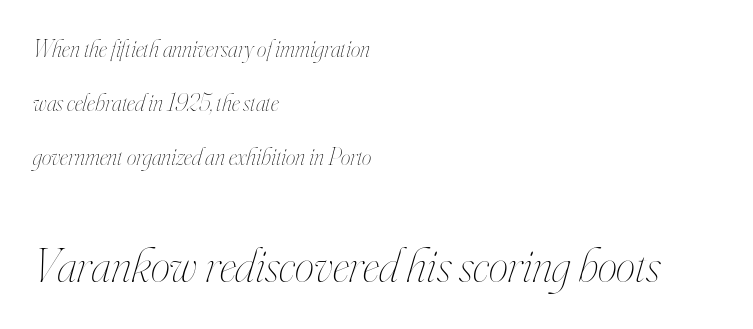
Q: Is the text bold? A: No.
Q: Is the text italic (slanted)? A: Yes, it leans right by about 16 degrees.
Q: Is the text underlined? A: No.
Q: How is the paragraph aligned? A: Left-aligned.
Q: Is the spacing between letters normal or unusually wide? A: Normal.
Q: Is the spacing between lines tight, normal or loose? A: Loose.
Q: Which block of text is set in a larger size, the first (top) or the second (bottom)? A: The second (bottom) one.
Q: Width (condensed, normal, or wide)? A: Condensed.
Q: Stroke contrast? A: High.
Q: x-height? A: Small.
Q: Monospaced? A: No.
